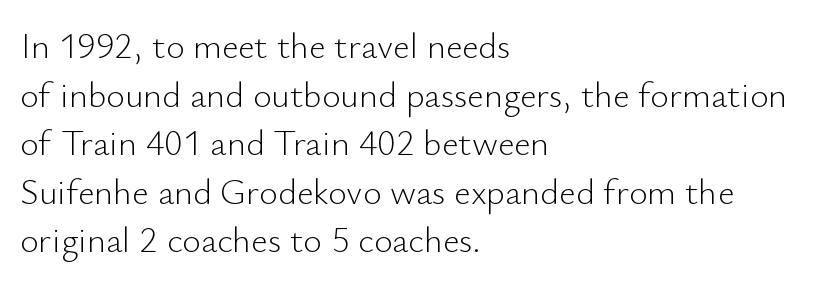
Q: Is the text bold? A: No.
Q: Is the text italic (slanted)? A: No, it is upright.
Q: Is the typeface a serif or a sans-serif typeface? A: Sans-serif.
Q: Is the text underlined? A: No.
Q: How is the paragraph aligned? A: Left-aligned.
Q: Is the spacing between letters normal or unusually wide? A: Normal.
Q: Is the spacing between lines tight, normal or loose? A: Normal.
Q: Width (condensed, normal, or wide)? A: Normal.
Q: Stroke contrast? A: Low.
Q: x-height? A: Small.
Q: Monospaced? A: No.
